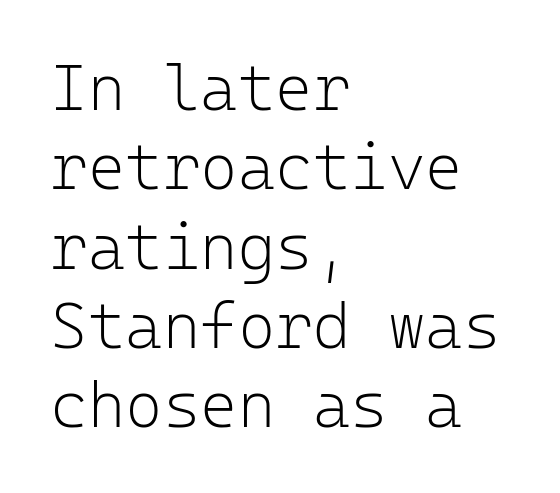
Tracking value appears to be zero — textbook default spacing. The compositor pushed each line to the left boundary. Typographically, this falls in the sans-serif category. The typography opts for an upright posture over an oblique one. The rendering uses typewriter-style spacing with identical character cells.
